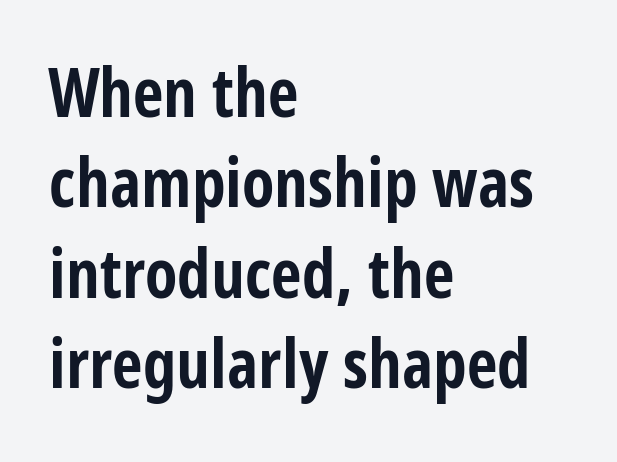
Q: Is the text bold? A: Yes.
Q: Is the text italic (slanted)? A: No, it is upright.
Q: Is the typeface a serif or a sans-serif typeface? A: Sans-serif.
Q: Is the text underlined? A: No.
Q: How is the paragraph aligned? A: Left-aligned.
Q: Is the spacing between letters normal or unusually wide? A: Normal.
Q: Is the spacing between lines tight, normal or loose? A: Normal.
Q: Width (condensed, normal, or wide)? A: Condensed.
Q: Stroke contrast? A: Low.
Q: x-height? A: Large.
Q: Monospaced? A: No.
